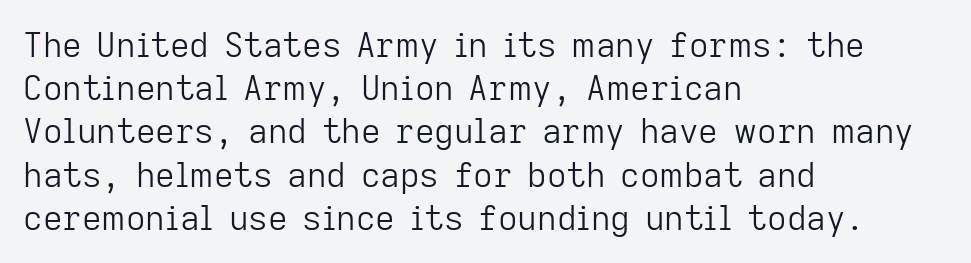
Q: Is the text bold? A: No.
Q: Is the text italic (slanted)? A: No, it is upright.
Q: Is the typeface a serif or a sans-serif typeface? A: Sans-serif.
Q: Is the text underlined? A: No.
Q: How is the paragraph aligned? A: Left-aligned.
Q: Is the spacing between letters normal or unusually wide? A: Normal.
Q: Is the spacing between lines tight, normal or loose? A: Normal.
Q: Width (condensed, normal, or wide)? A: Normal.
Q: Stroke contrast? A: Low.
Q: x-height? A: Medium.
Q: Monospaced? A: No.
